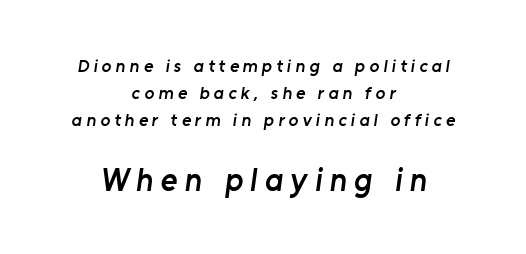
{"serif": "no", "bold": "semi", "weight": "semibold", "width": "normal", "stroke_contrast": "low", "x_height": "medium", "monospaced": "no", "underline": "no", "align": "center", "line_spacing": "normal", "line_spacing_ratio": 1.49, "letter_spacing": "wide", "letter_spacing_em": 0.23, "larger_block": "second", "size_ratio": 1.78, "glyph_px": 32}
